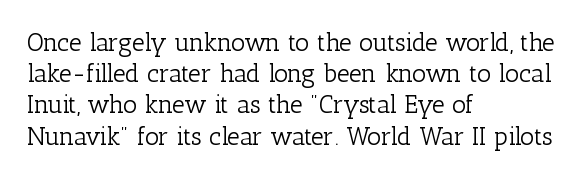
The image shows 25 px text type, upright; set left-aligned, normal line spacing (1.25x), normal letter spacing, not underlined.
